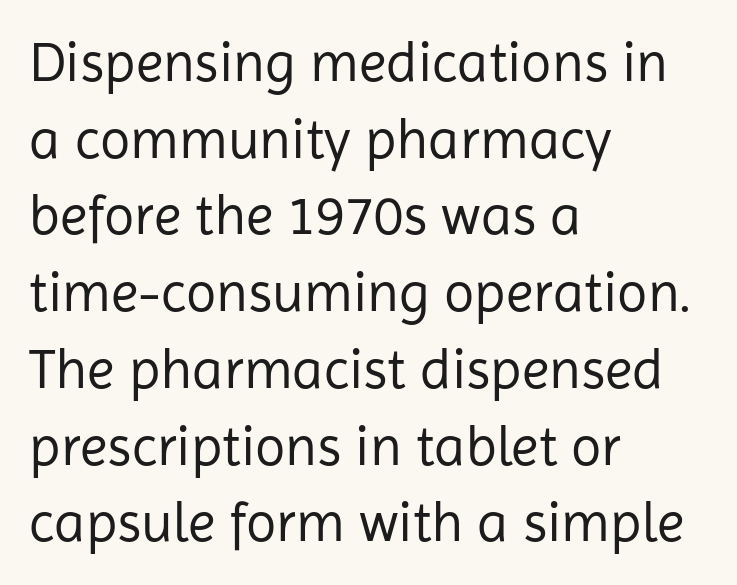
Visually the block forms a straight wall on the left and a jagged coastline on the right. The rendering shows plain stroke endings on the letterforms — a sans-serif design. Every stem runs plumb, perpendicular to the baseline. Whoever set this chose a conventional vertical rhythm. Letters rest on an invisible, unmarked baseline.
